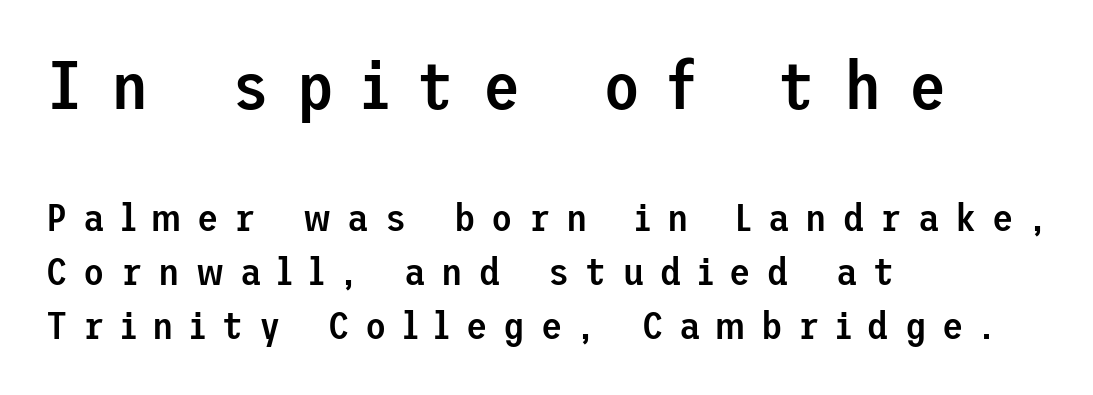
{"serif": "no", "italic": "no", "bold": "semi", "weight": "semibold", "width": "normal", "stroke_contrast": "low", "x_height": "medium", "underline": "no", "align": "left", "line_spacing": "normal", "line_spacing_ratio": 1.39, "letter_spacing": "wide", "letter_spacing_em": 0.41, "larger_block": "first", "size_ratio": 1.74, "glyph_px": 68}
